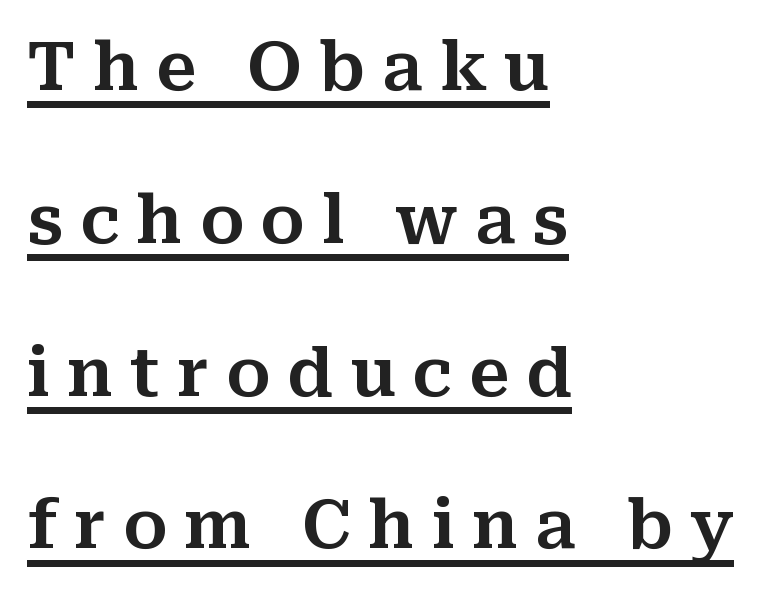
The image shows 67 px serif type, upright; set left-aligned, loose line spacing (2.28x), unusually wide letter spacing (+0.25 em), underlined; medium stroke contrast and a medium x-height.
